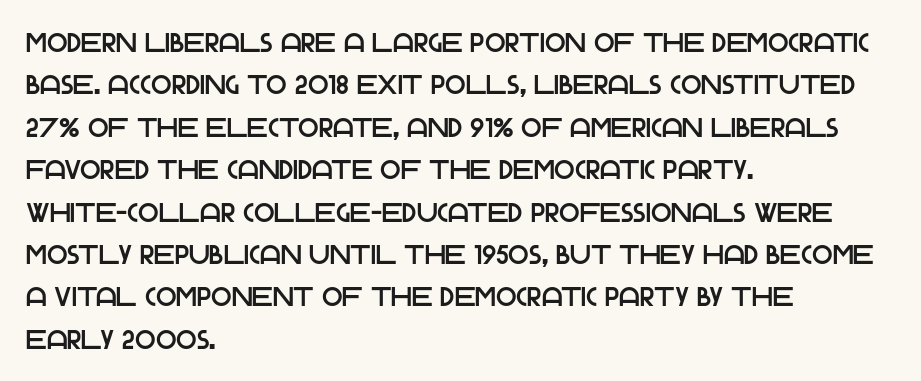
The image shows 27 px text type, upright; set left-aligned, normal line spacing (1.57x), normal letter spacing, not underlined.
